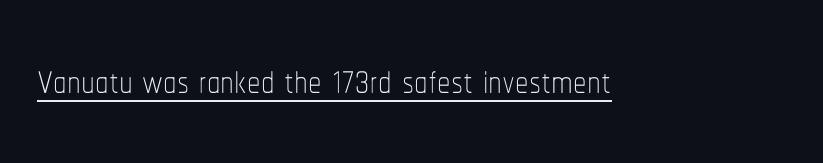
This is not heavy type; no bold has been used. Posture: upright roman. A typesetter would call this proportional, since set widths differ per character. In designer terms, the underline attribute is active on this setting. Standard letterfit; no display-style spreading of the glyphs.
